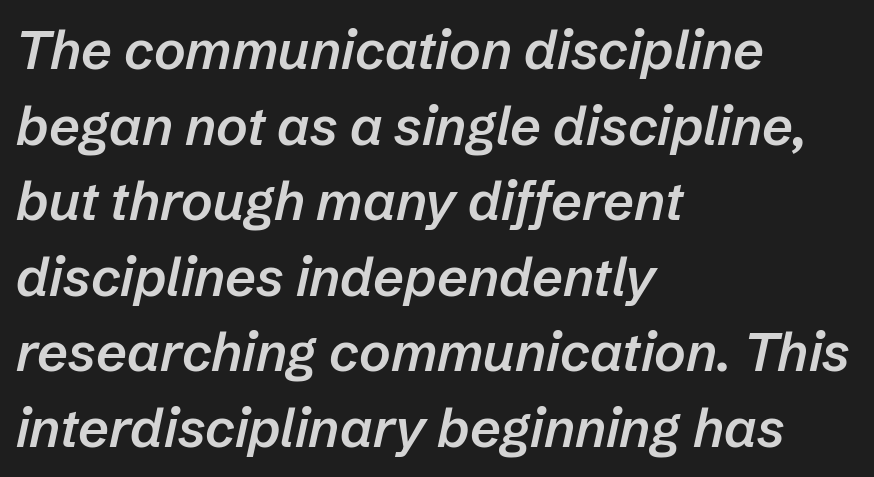
The image shows 54 px semibold type, italic (leaning right); set left-aligned, normal line spacing (1.4x), normal letter spacing, not underlined; low stroke contrast and a medium x-height.
